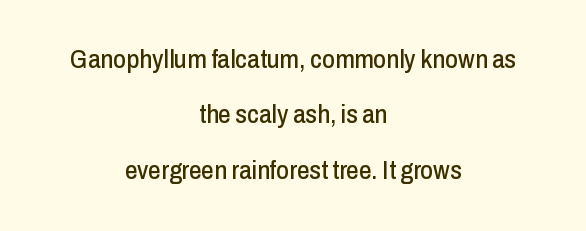
Q: Is the text italic (slanted)? A: No, it is upright.
Q: Is the text underlined? A: No.
Q: How is the paragraph aligned? A: Centered.
Q: Is the spacing between letters normal or unusually wide? A: Normal.
Q: Is the spacing between lines tight, normal or loose? A: Loose.
